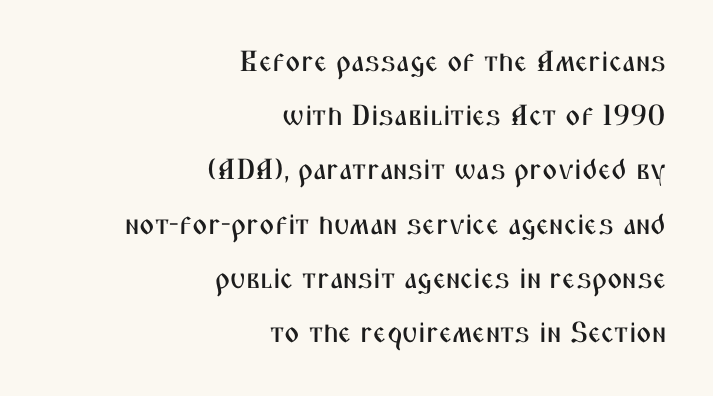
Tall strokes in this sample are plumb rather than angled. Check where the strokes stop: nothing finishes them off — pure sans. The letterforms sit shoulder to shoulder at normal distance. This sample has the flowing, uneven cadence of proportional lettering. Quick note: underline off. The paragraph shown leans on its right margin.
